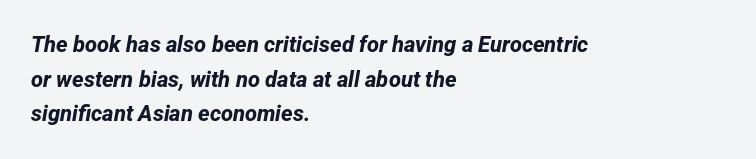
The image shows 22 px bold type; set left-aligned, normal line spacing (1.57x), normal letter spacing, not underlined.
